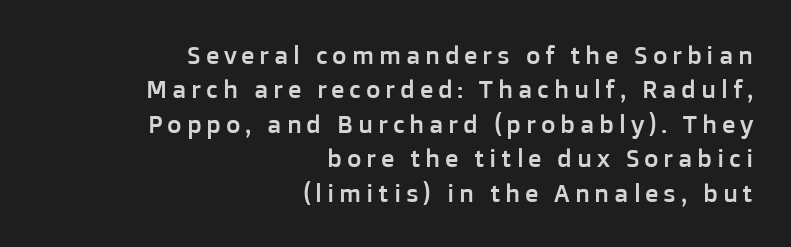
The typography opts for an upright posture over an oblique one. Descenders hang freely into open space. Typeset ragged left — the right edge is the straight one. Summary of vertical rhythm: regular, with standard interline spacing.
